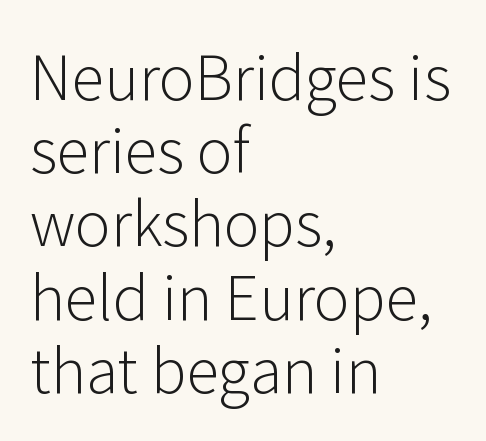
Do the characters align in a grid? No, the font is proportional. You could call the tracking neutral — neither tight nor loose. The letters carry no serifs — their stems end cleanly without finishing strokes. The typography opts for an upright posture over an oblique one. Caption: face not bold, strokes unweighted. The glyphs are unaccompanied by any horizontal stroke below them.
